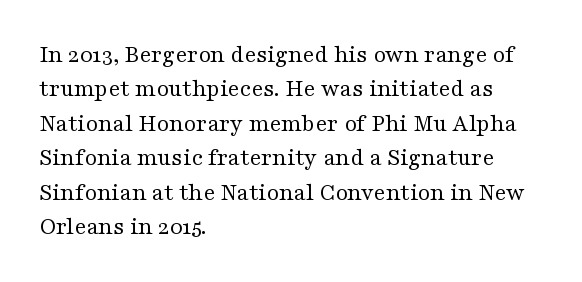
The image shows 25 px text type, upright; set left-aligned, normal line spacing (1.38x), normal letter spacing, not underlined.
